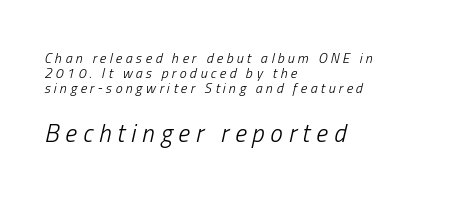
The image shows 25 px text type, italic (leaning right); set left-aligned, tight line spacing (1.08x), unusually wide letter spacing (+0.24 em), not underlined; the second (bottom) block is 1.79x larger.
